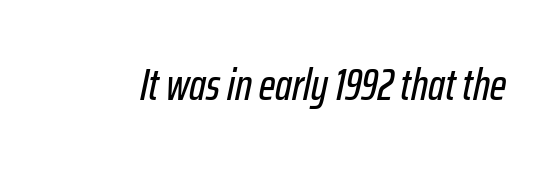
The image shows 44 px condensed type, italic (leaning right); set normal letter spacing, not underlined; low stroke contrast and a medium x-height.
